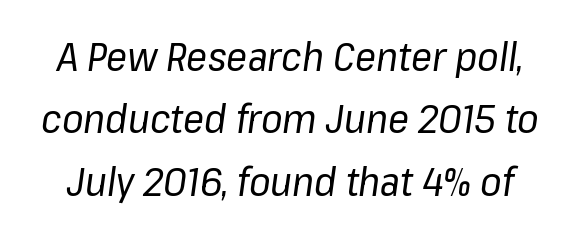
Q: Is the text bold? A: No.
Q: Is the text italic (slanted)? A: Yes, it leans right by about 8 degrees.
Q: Is the text underlined? A: No.
Q: Is the spacing between letters normal or unusually wide? A: Normal.
Q: Is the spacing between lines tight, normal or loose? A: Normal.
Q: Width (condensed, normal, or wide)? A: Normal.
Q: Stroke contrast? A: Low.
Q: x-height? A: Medium.
Q: Monospaced? A: No.
